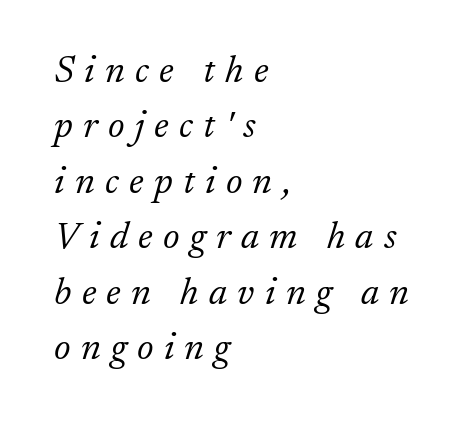
Q: Is the text bold? A: No.
Q: Is the text italic (slanted)? A: Yes, it leans right by about 17 degrees.
Q: Is the typeface a serif or a sans-serif typeface? A: Serif.
Q: Is the text underlined? A: No.
Q: How is the paragraph aligned? A: Left-aligned.
Q: Is the spacing between letters normal or unusually wide? A: Unusually wide.
Q: Is the spacing between lines tight, normal or loose? A: Normal.
Q: Width (condensed, normal, or wide)? A: Normal.
Q: Stroke contrast? A: Low.
Q: x-height? A: Small.
Q: Monospaced? A: No.
